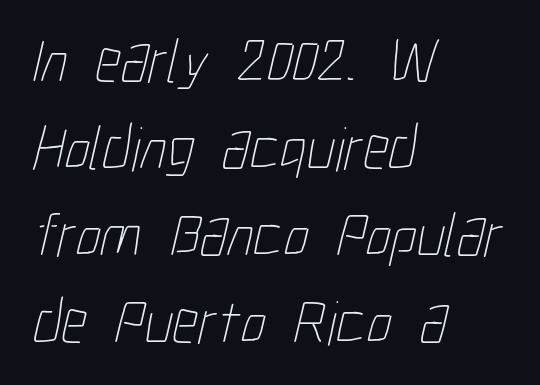
Q: Is the text bold? A: No.
Q: Is the text underlined? A: No.
Q: How is the paragraph aligned? A: Left-aligned.
Q: Is the spacing between letters normal or unusually wide? A: Normal.
Q: Is the spacing between lines tight, normal or loose? A: Normal.
Q: Width (condensed, normal, or wide)? A: Condensed.
Q: Stroke contrast? A: Low.
Q: x-height? A: Medium.
Q: Monospaced? A: No.
